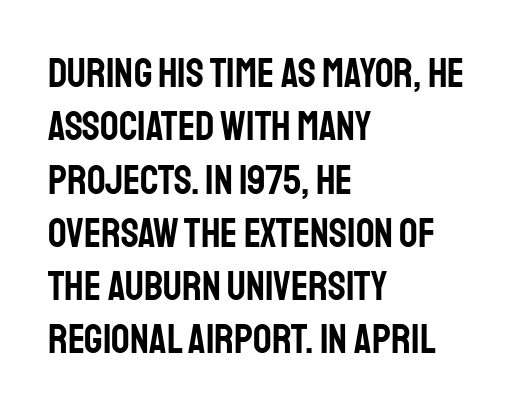
Q: Is the text italic (slanted)? A: No, it is upright.
Q: Is the typeface a serif or a sans-serif typeface? A: Sans-serif.
Q: Is the text underlined? A: No.
Q: How is the paragraph aligned? A: Left-aligned.
Q: Is the spacing between letters normal or unusually wide? A: Normal.
Q: Is the spacing between lines tight, normal or loose? A: Normal.
Q: Width (condensed, normal, or wide)? A: Condensed.
Q: Stroke contrast? A: Low.
Q: x-height? A: Large.
Q: Monospaced? A: No.
